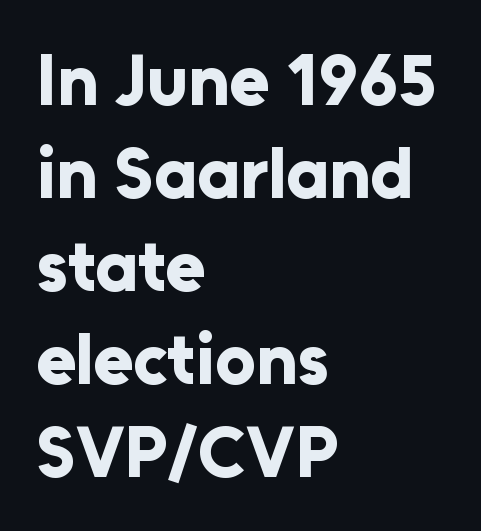
Students, observe: this is what conventionally led text looks like. Alignment: flush left. Every character sits straight up, as roman type does. Font category for this specimen: sans-serif. A bare baseline throughout the passage.
